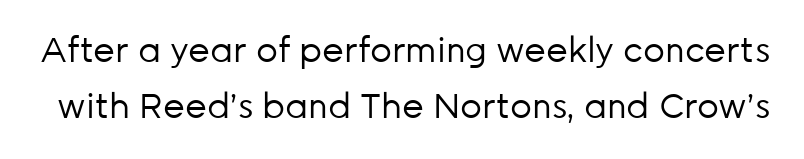
The image shows 34 px regular-weight sans-serif type, upright; set normal line spacing (1.64x), normal letter spacing, not underlined; low stroke contrast and a medium x-height.
